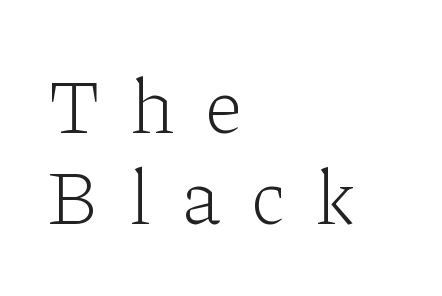
{"serif": "yes", "italic": "no", "bold": "no", "weight": "light", "width": "normal", "stroke_contrast": "low", "x_height": "medium", "monospaced": "no", "underline": "no", "align": "left", "line_spacing_ratio": 1.17, "letter_spacing": "wide", "letter_spacing_em": 0.38, "glyph_px": 78}
